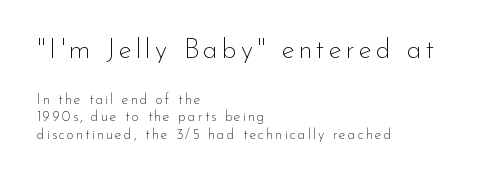
{"italic": "no", "bold": "no", "underline": "no", "align": "left", "line_spacing": "normal", "line_spacing_ratio": 1.26, "larger_block": "first", "size_ratio": 1.93, "glyph_px": 27}
